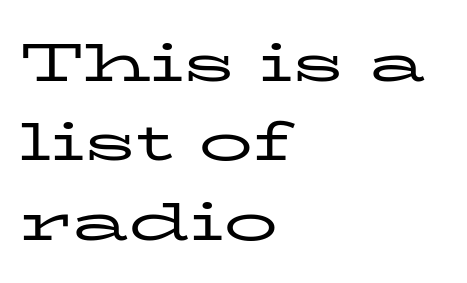
This is the regular roman posture of the typeface. Looks like regular typesetting: each glyph gets only the width it needs. A light-to-regular cut is what we see here. The text block is weighted toward the left margin, trailing off unevenly rightward.
